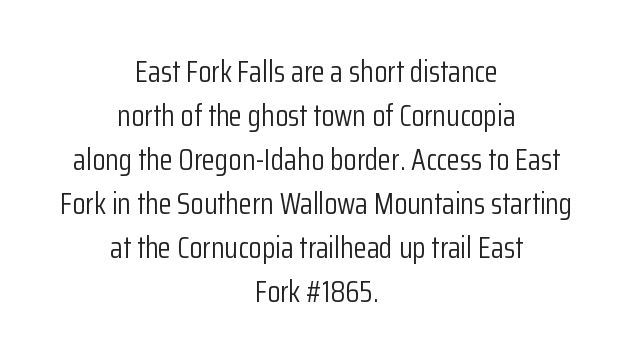
{"serif": "no", "italic": "no", "bold": "no", "weight": "light", "width": "condensed", "stroke_contrast": "low", "x_height": "medium", "monospaced": "no", "underline": "no", "align": "center", "line_spacing": "normal", "line_spacing_ratio": 1.47, "letter_spacing": "normal", "letter_spacing_em": 0.0, "glyph_px": 30}
